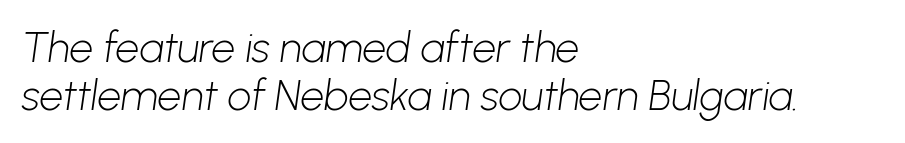
{"serif": "no", "bold": "no", "weight": "light", "width": "normal", "stroke_contrast": "low", "x_height": "medium", "monospaced": "no", "underline": "no", "align": "left", "line_spacing": "tight", "line_spacing_ratio": 1.14, "letter_spacing": "normal", "letter_spacing_em": 0.0, "glyph_px": 42}
